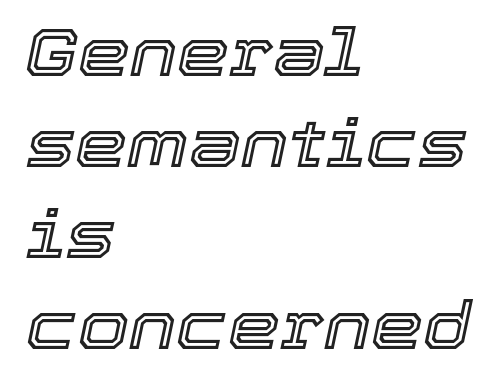
{"italic": "yes", "lean": "right", "slant_degrees": 12, "width": "normal", "x_height": "medium", "monospaced": "no", "underline": "no", "align": "left", "line_spacing": "normal", "line_spacing_ratio": 1.38, "letter_spacing": "normal", "letter_spacing_em": 0.0, "glyph_px": 66}
